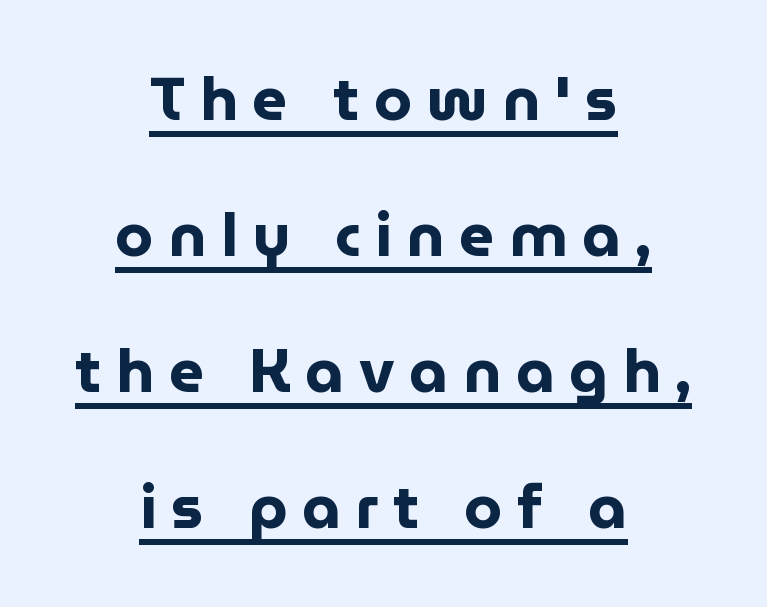
The image shows 61 px bold sans-serif type, upright; set centered, loose line spacing (2.23x), unusually wide letter spacing (+0.24 em), underlined; low stroke contrast and a medium x-height.
